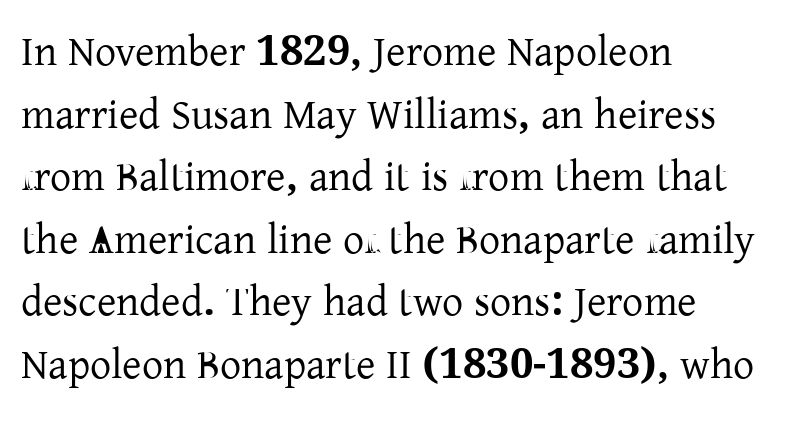
The image shows 42 px serif type, upright; set left-aligned, normal line spacing (1.49x), normal letter spacing, not underlined; low stroke contrast and a medium x-height.
